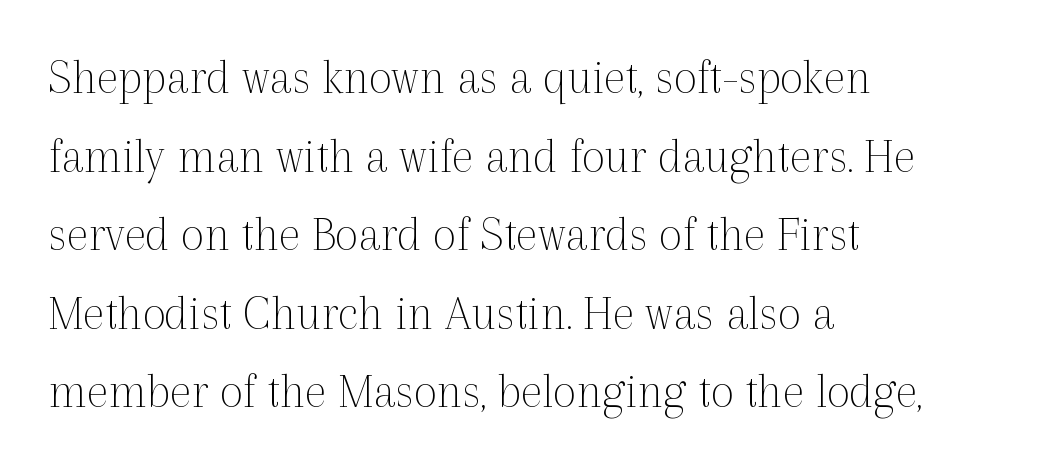
{"serif": "yes", "italic": "no", "bold": "no", "weight": "thin", "width": "normal", "x_height": "medium", "monospaced": "no", "underline": "no", "align": "left", "line_spacing": "normal", "line_spacing_ratio": 1.54, "letter_spacing": "normal", "letter_spacing_em": 0.0, "glyph_px": 51}
